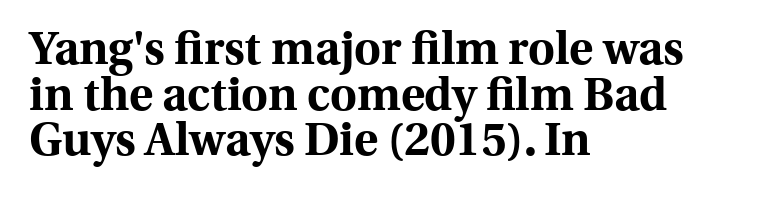
Does the type have serifs? Yes, each stem ends in a small foot. These lines are set flush left with a ragged right edge. Lines of text with bare space underneath. Heft: maximum for text — a bold.
